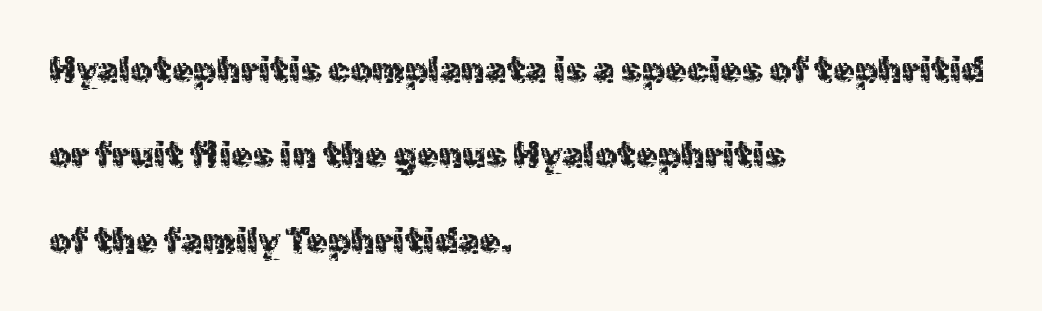
{"serif": "no", "italic": "no", "bold": "no", "weight": "regular", "width": "normal", "x_height": "medium", "monospaced": "no", "underline": "no", "align": "left", "line_spacing": "loose", "line_spacing_ratio": 2.44, "letter_spacing": "normal", "letter_spacing_em": 0.0, "glyph_px": 35}
